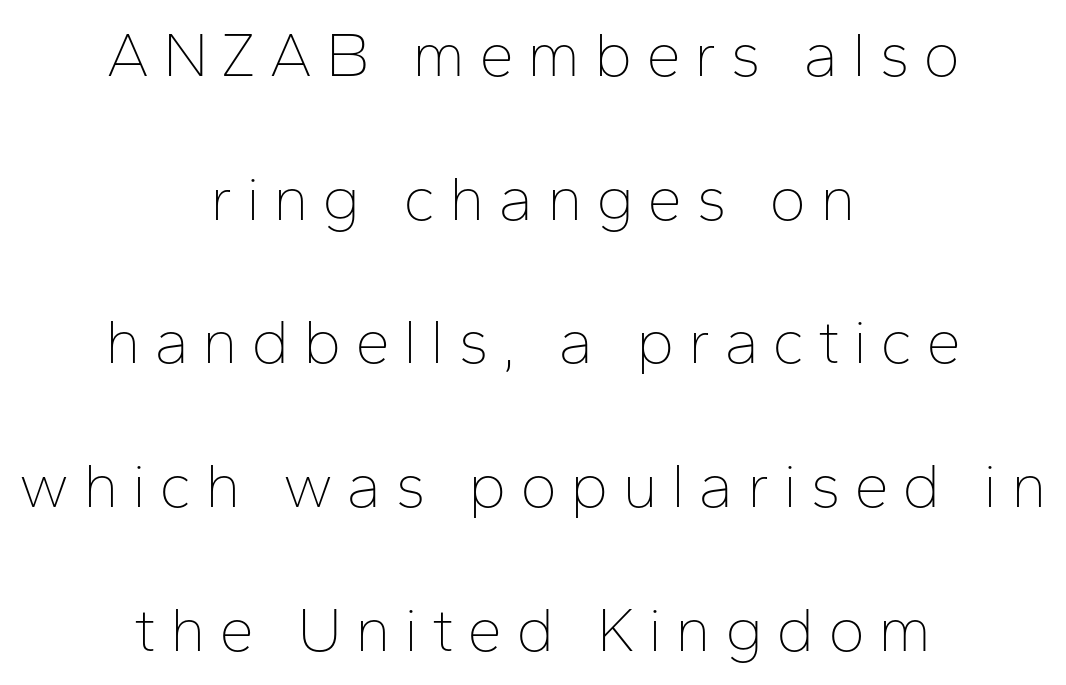
{"serif": "no", "italic": "no", "bold": "no", "weight": "thin", "width": "normal", "stroke_contrast": "low", "x_height": "medium", "monospaced": "no", "underline": "no", "align": "center", "line_spacing": "loose", "line_spacing_ratio": 2.28, "letter_spacing": "wide", "letter_spacing_em": 0.21, "glyph_px": 63}
